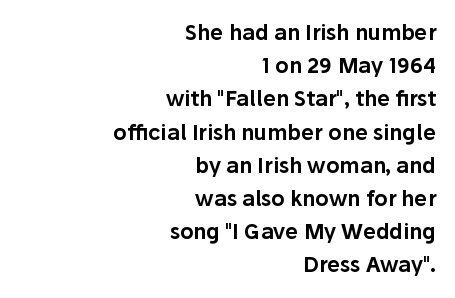
The image shows 21 px text type, upright; set right-aligned, normal line spacing (1.58x), normal letter spacing, not underlined.
